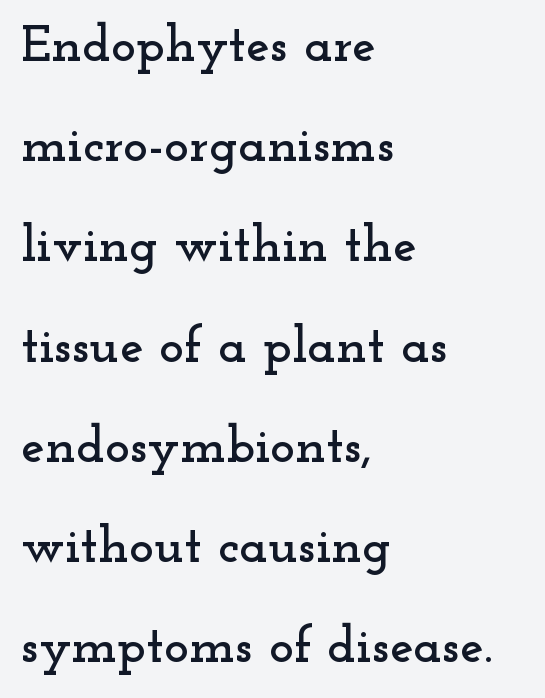
The image shows 53 px wide serif type, upright; set left-aligned, line spacing 1.89x, normal letter spacing, not underlined; low stroke contrast and a small x-height.
